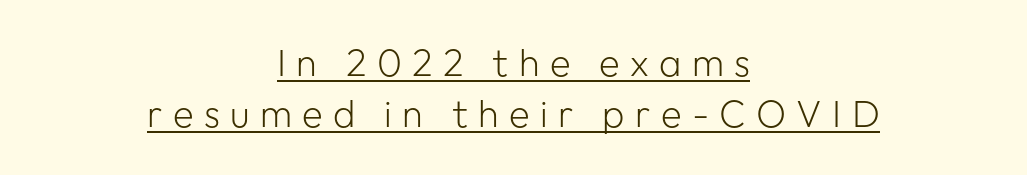
{"serif": "no", "italic": "no", "bold": "no", "weight": "light", "width": "normal", "stroke_contrast": "low", "x_height": "medium", "monospaced": "no", "underline": "yes", "align": "center", "line_spacing": "normal", "line_spacing_ratio": 1.33, "letter_spacing": "wide", "letter_spacing_em": 0.27, "glyph_px": 38}
